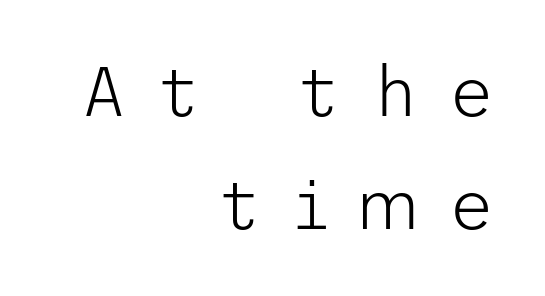
This sample keeps an unexceptional amount of space between lines. The rag falls on the left side of this text block. The letters stand upright; this is a roman face. Beneath every word, the page is bare.
